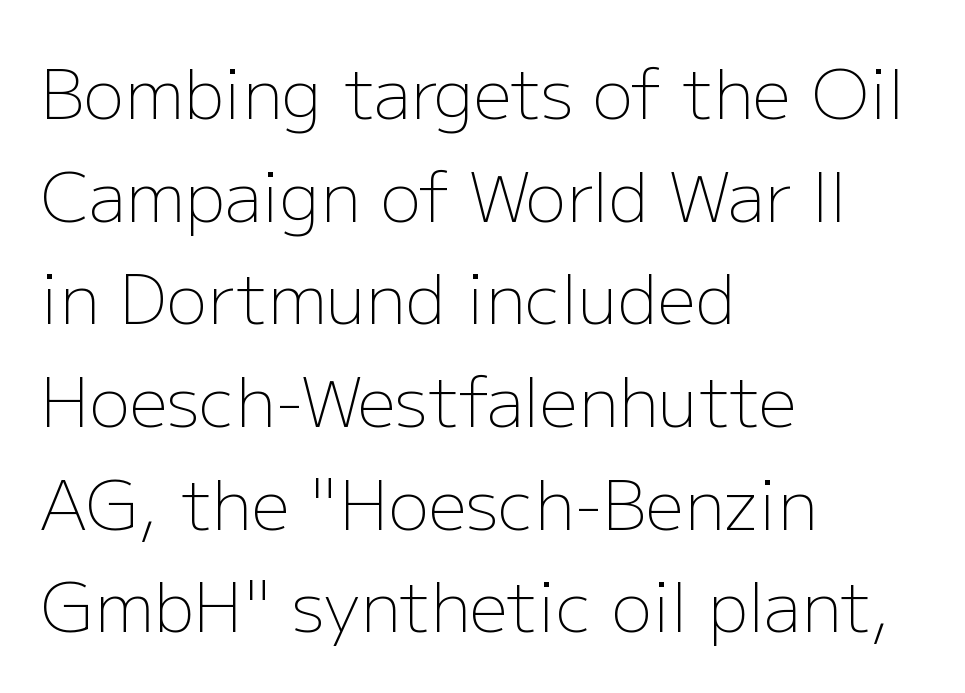
{"serif": "no", "italic": "no", "bold": "no", "weight": "light", "width": "normal", "stroke_contrast": "low", "x_height": "medium", "monospaced": "no", "underline": "no", "align": "left", "line_spacing": "normal", "line_spacing_ratio": 1.51, "letter_spacing": "normal", "letter_spacing_em": 0.0, "glyph_px": 68}
